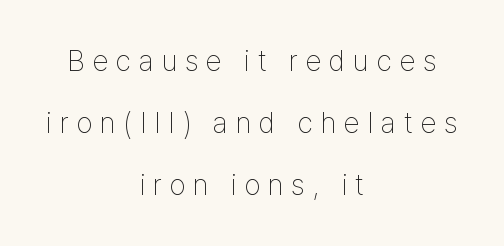
Q: Is the text bold? A: No.
Q: Is the text italic (slanted)? A: No, it is upright.
Q: Is the typeface a serif or a sans-serif typeface? A: Sans-serif.
Q: Is the text underlined? A: No.
Q: How is the paragraph aligned? A: Centered.
Q: Is the spacing between letters normal or unusually wide? A: Unusually wide.
Q: Is the spacing between lines tight, normal or loose? A: Loose.
Q: Width (condensed, normal, or wide)? A: Condensed.
Q: Stroke contrast? A: Low.
Q: x-height? A: Medium.
Q: Monospaced? A: No.
